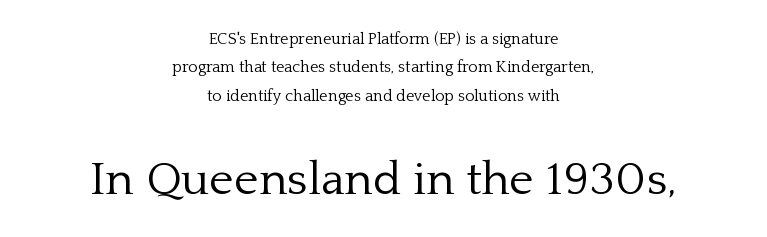
Q: Is the text bold? A: No.
Q: Is the text italic (slanted)? A: No, it is upright.
Q: Is the typeface a serif or a sans-serif typeface? A: Serif.
Q: Is the text underlined? A: No.
Q: How is the paragraph aligned? A: Centered.
Q: Is the spacing between letters normal or unusually wide? A: Normal.
Q: Which block of text is set in a larger size, the first (top) or the second (bottom)? A: The second (bottom) one.
Q: Width (condensed, normal, or wide)? A: Normal.
Q: Stroke contrast? A: Low.
Q: x-height? A: Medium.
Q: Monospaced? A: No.
